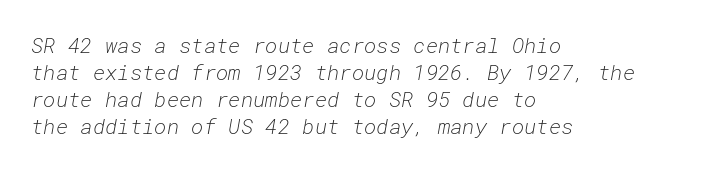
The image shows 21 px text type, italic (leaning right); set left-aligned, normal line spacing (1.29x), normal letter spacing, not underlined.
